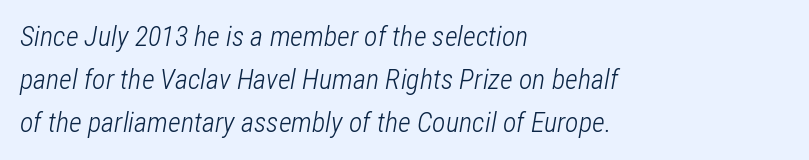
The space directly below the letters is spotless. A typesetter would call this leading conventional body-copy spacing. This sample has the flowing, uneven cadence of proportional lettering. Heft: none added — not bold.
